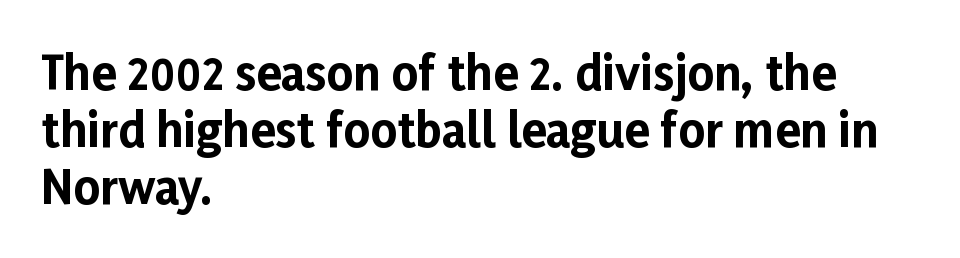
Designer's note — italics off, roman on. Check where the strokes stop: nothing finishes them off — pure sans. Heavy, bold letterforms. This sample is left-justified, so line endings fall wherever the words run out. Each letter keeps its own natural width here, so spacing adapts to shape.
